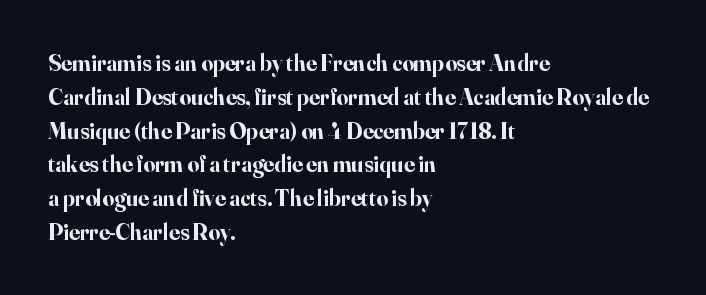
Bold? Absolutely — the strokes are thick and heavy. The setting favours the left margin, as ordinary paragraphs usually do. The font's upright variant was chosen for this text. A bare baseline throughout the passage. Vertical spacing — default.
